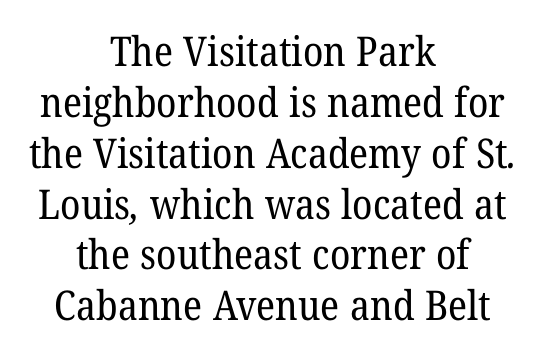
Q: Is the text bold? A: No.
Q: Is the typeface a serif or a sans-serif typeface? A: Serif.
Q: Is the text underlined? A: No.
Q: How is the paragraph aligned? A: Centered.
Q: Is the spacing between letters normal or unusually wide? A: Normal.
Q: Width (condensed, normal, or wide)? A: Normal.
Q: Stroke contrast? A: Low.
Q: x-height? A: Medium.
Q: Monospaced? A: No.
